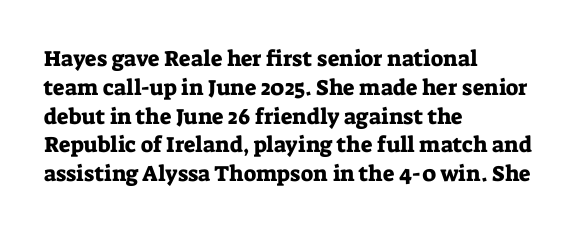
{"italic": "no", "underline": "no", "align": "left", "line_spacing": "normal", "line_spacing_ratio": 1.31, "letter_spacing": "normal", "letter_spacing_em": 0.0, "glyph_px": 22}
